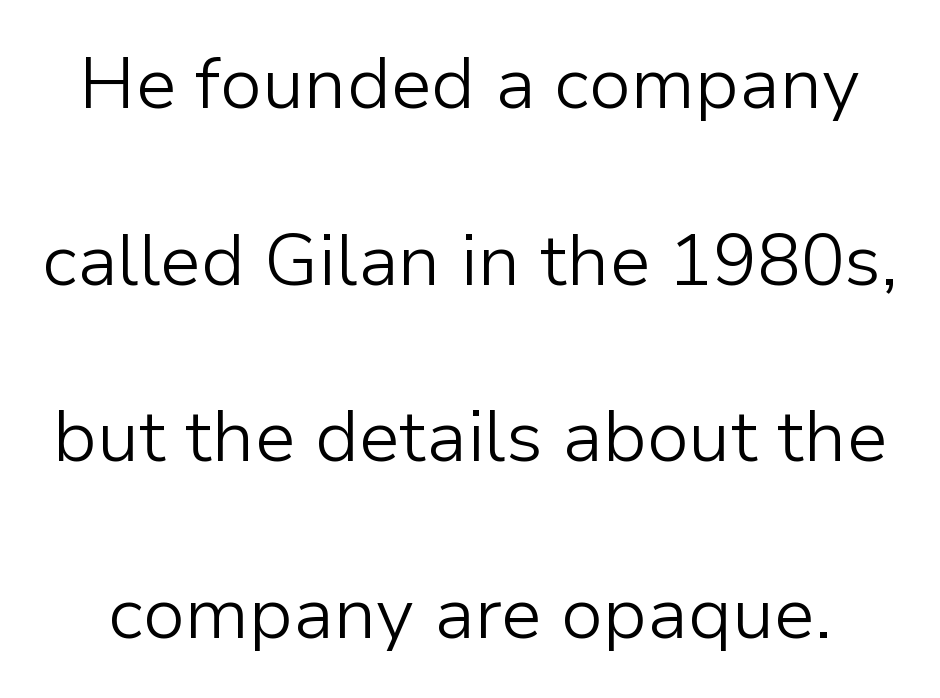
The image shows 73 px light sans-serif type, upright; set loose line spacing (2.42x), normal letter spacing, not underlined; low stroke contrast and a medium x-height.
